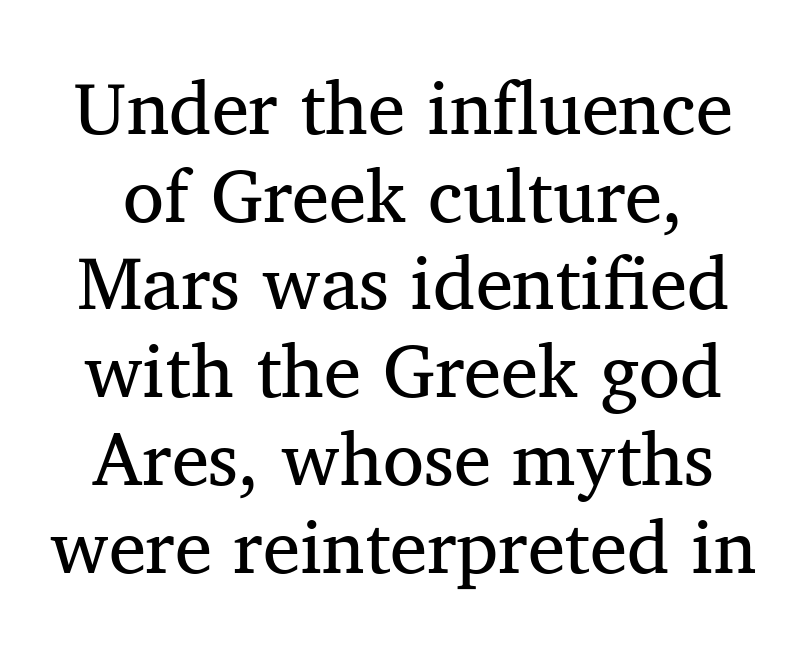
{"serif": "yes", "italic": "no", "bold": "no", "weight": "regular", "width": "normal", "stroke_contrast": "medium", "x_height": "medium", "monospaced": "no", "underline": "no", "line_spacing_ratio": 1.17, "letter_spacing": "normal", "letter_spacing_em": 0.0, "glyph_px": 75}
